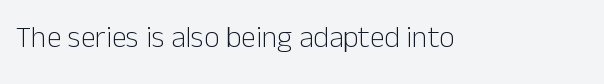
Q: Is the text bold? A: No.
Q: Is the text italic (slanted)? A: No, it is upright.
Q: Is the typeface a serif or a sans-serif typeface? A: Sans-serif.
Q: Is the text underlined? A: No.
Q: Is the spacing between letters normal or unusually wide? A: Normal.
Q: Width (condensed, normal, or wide)? A: Normal.
Q: Stroke contrast? A: Low.
Q: x-height? A: Medium.
Q: Monospaced? A: No.
